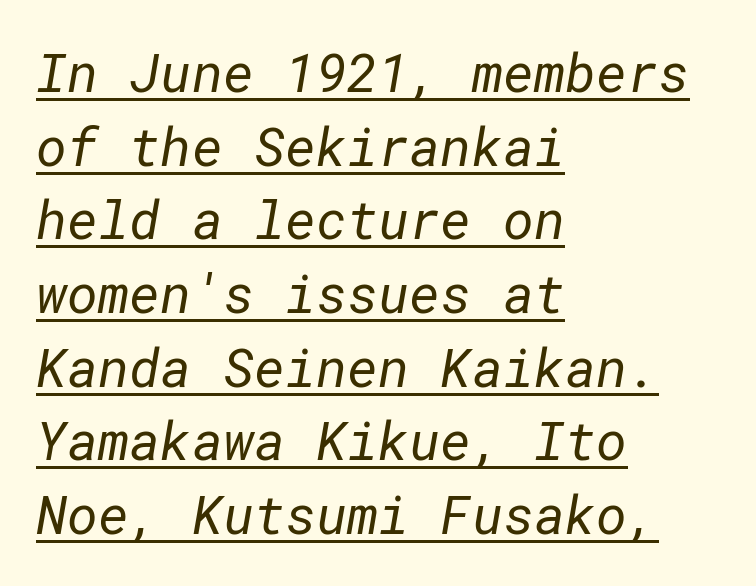
The image shows 53 px regular-weight sans-serif type; set left-aligned, normal line spacing (1.39x), normal letter spacing, underlined; low stroke contrast and a medium x-height.
